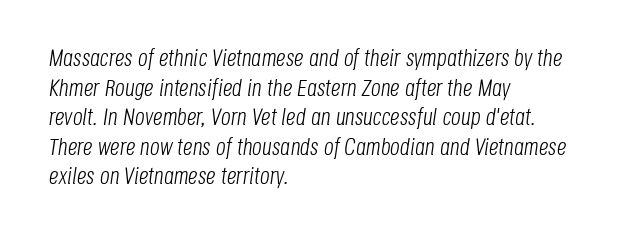
The image shows 24 px text type, italic (leaning right); set left-aligned, line spacing 1.23x, normal letter spacing, not underlined.
